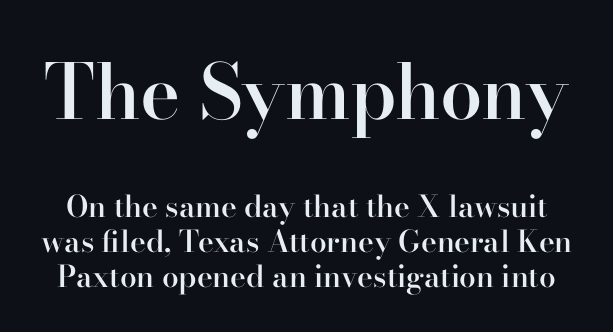
The image shows 76 px semibold serif type, upright; set line spacing 1.17x, normal letter spacing, not underlined; the first (top) block is 2.53x larger; high stroke contrast and a small x-height.
